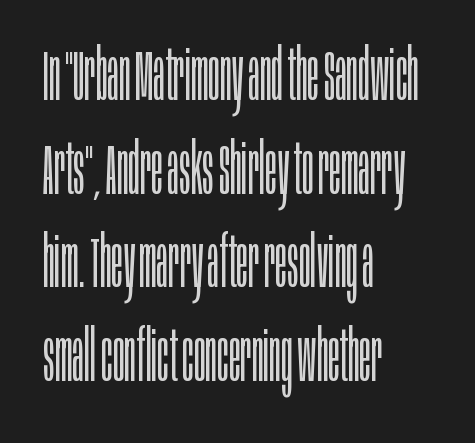
{"serif": "no", "italic": "no", "bold": "no", "weight": "light", "width": "condensed", "stroke_contrast": "low", "x_height": "large", "monospaced": "no", "underline": "no", "align": "left", "line_spacing": "normal", "line_spacing_ratio": 1.32, "letter_spacing": "normal", "letter_spacing_em": 0.0, "glyph_px": 71}
